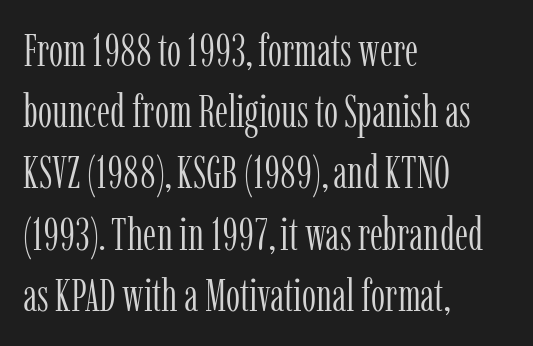
The typeface has the unassuming heft of standard copy or less. Spacing between characters is what you'd get straight out of the box. This block has exactly the height ordinary leading produces. Nope, not italic — everything's standing straight. I'd call this a serif setting — the letters wear small feet. This rendering uses left alignment, leaving the right contour irregular.
